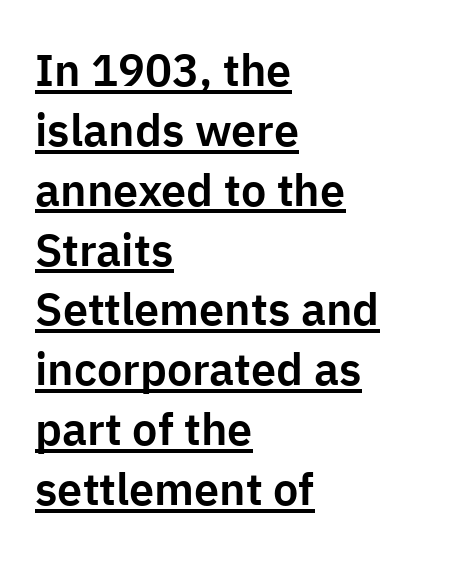
Q: Is the text italic (slanted)? A: No, it is upright.
Q: Is the typeface a serif or a sans-serif typeface? A: Sans-serif.
Q: Is the text underlined? A: Yes.
Q: How is the paragraph aligned? A: Left-aligned.
Q: Is the spacing between letters normal or unusually wide? A: Normal.
Q: Is the spacing between lines tight, normal or loose? A: Normal.
Q: Width (condensed, normal, or wide)? A: Normal.
Q: Stroke contrast? A: Low.
Q: x-height? A: Medium.
Q: Monospaced? A: No.
